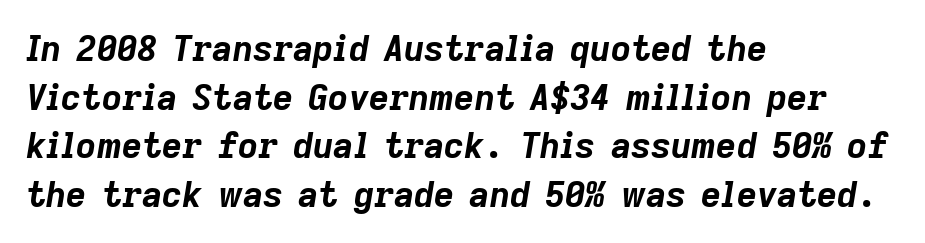
Q: Is the text bold? A: Yes.
Q: Is the text italic (slanted)? A: Yes, it leans right by about 9 degrees.
Q: Is the text underlined? A: No.
Q: How is the paragraph aligned? A: Left-aligned.
Q: Is the spacing between letters normal or unusually wide? A: Normal.
Q: Is the spacing between lines tight, normal or loose? A: Normal.
Q: Width (condensed, normal, or wide)? A: Normal.
Q: Stroke contrast? A: Low.
Q: x-height? A: Medium.
Q: Monospaced? A: No.
